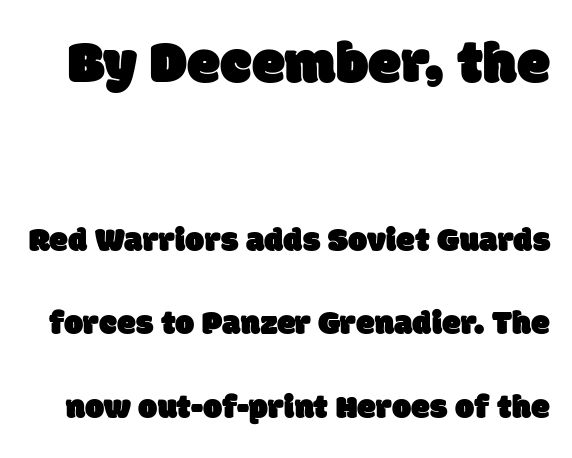
The image shows 60 px sans-serif type; set loose line spacing (2.45x), normal letter spacing, not underlined; the first (top) block is 1.76x larger; low stroke contrast and a large x-height.
